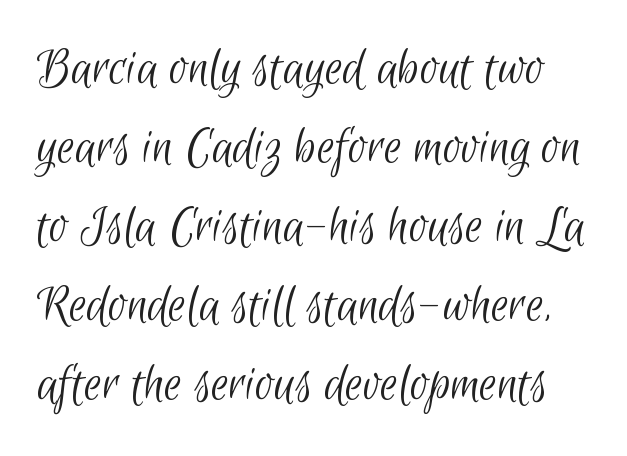
The image shows 56 px light, condensed sans-serif type; set normal line spacing (1.41x), normal letter spacing, not underlined; low stroke contrast and a small x-height.
